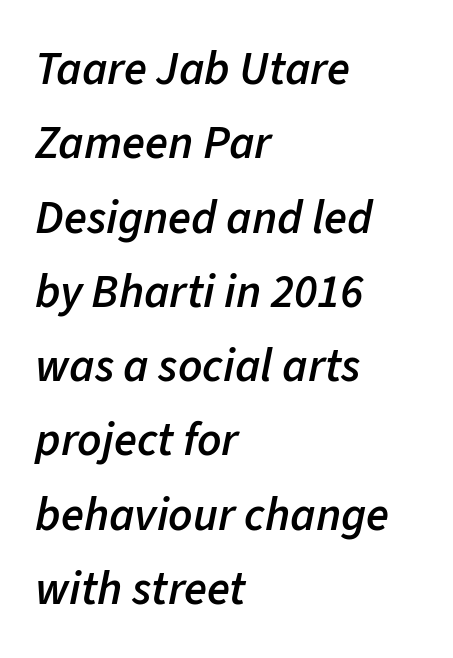
{"italic": "yes", "lean": "right", "slant_degrees": 11, "bold": "semi", "weight": "semibold", "width": "normal", "stroke_contrast": "low", "x_height": "medium", "monospaced": "no", "underline": "no", "align": "left", "line_spacing": "normal", "line_spacing_ratio": 1.58, "letter_spacing": "normal", "letter_spacing_em": 0.0, "glyph_px": 47}
